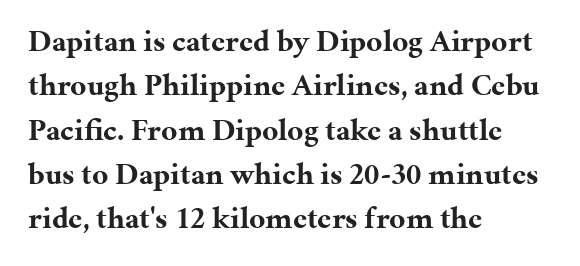
Posture: vertical. Underlining? Definitely not there. Typesetter's note: full bold, strokes at maximum text heaviness. What's the leading like? Ordinary, nothing unusual. Note the varied advance widths — an 'i' is clearly narrower than an 'm'.
